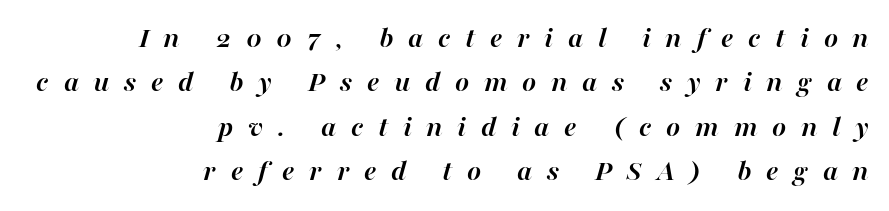
The image shows 30 px semibold type, italic (leaning right); set right-aligned, normal line spacing (1.48x), unusually wide letter spacing (+0.49 em), not underlined; high stroke contrast and a medium x-height.
